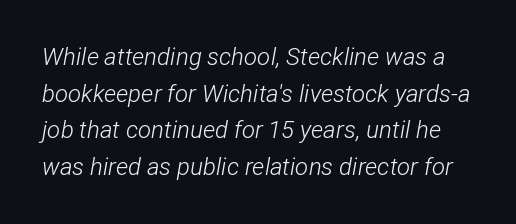
Q: Is the text bold? A: No.
Q: Is the text italic (slanted)? A: Yes, it leans right by about 12 degrees.
Q: Is the text underlined? A: No.
Q: Is the spacing between letters normal or unusually wide? A: Normal.
Q: Is the spacing between lines tight, normal or loose? A: Normal.
